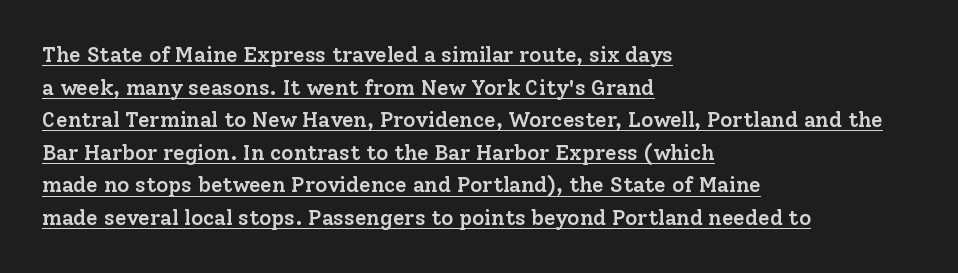
How would I describe the line gaps? Plain and ordinary. Weight: semibold (demi). In terms of posture, this sample is upright. Like a heading marked for emphasis, these lines bear an underscore. The paragraph has a hard left edge and a soft right edge. Students, note that the glyphs here touch the page at normal intervals.
